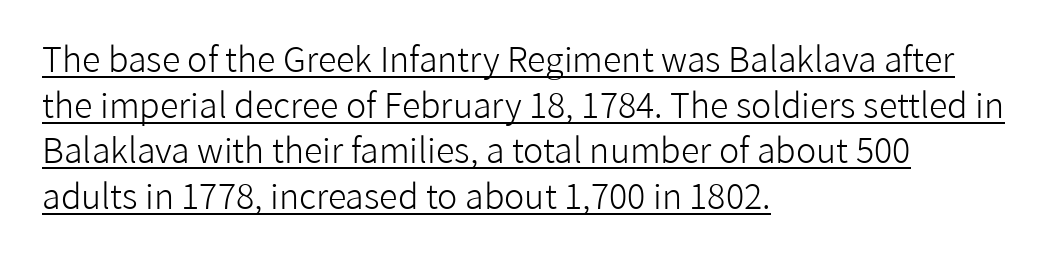
Q: Is the text bold? A: No.
Q: Is the text italic (slanted)? A: No, it is upright.
Q: Is the typeface a serif or a sans-serif typeface? A: Sans-serif.
Q: Is the text underlined? A: Yes.
Q: How is the paragraph aligned? A: Left-aligned.
Q: Is the spacing between letters normal or unusually wide? A: Normal.
Q: Is the spacing between lines tight, normal or loose? A: Normal.
Q: Width (condensed, normal, or wide)? A: Normal.
Q: Stroke contrast? A: Low.
Q: x-height? A: Medium.
Q: Monospaced? A: No.
